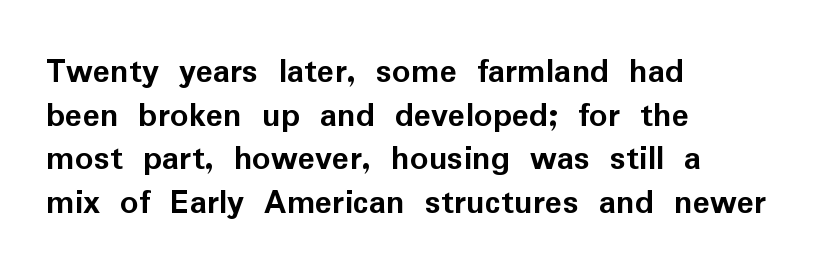
{"serif": "no", "italic": "no", "bold": "yes", "weight": "semibold", "width": "normal", "stroke_contrast": "low", "x_height": "medium", "monospaced": "no", "underline": "no", "align": "left", "line_spacing_ratio": 1.21, "letter_spacing": "normal", "letter_spacing_em": 0.0, "glyph_px": 36}
